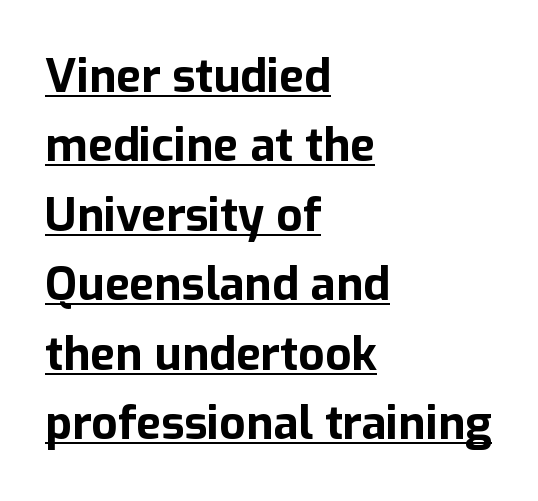
Q: Is the text bold? A: Yes.
Q: Is the text italic (slanted)? A: No, it is upright.
Q: Is the typeface a serif or a sans-serif typeface? A: Sans-serif.
Q: Is the text underlined? A: Yes.
Q: How is the paragraph aligned? A: Left-aligned.
Q: Is the spacing between letters normal or unusually wide? A: Normal.
Q: Is the spacing between lines tight, normal or loose? A: Normal.
Q: Width (condensed, normal, or wide)? A: Normal.
Q: Stroke contrast? A: Low.
Q: x-height? A: Medium.
Q: Monospaced? A: No.
